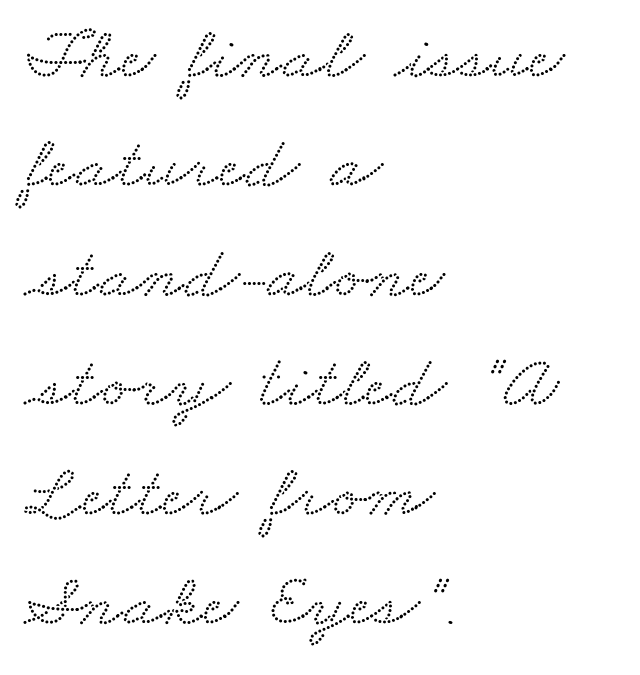
Q: Is the typeface a serif or a sans-serif typeface? A: Serif.
Q: Is the text underlined? A: No.
Q: How is the paragraph aligned? A: Left-aligned.
Q: Is the spacing between letters normal or unusually wide? A: Normal.
Q: Is the spacing between lines tight, normal or loose? A: Normal.
Q: Width (condensed, normal, or wide)? A: Wide.
Q: Stroke contrast? A: Low.
Q: x-height? A: Small.
Q: Monospaced? A: No.
